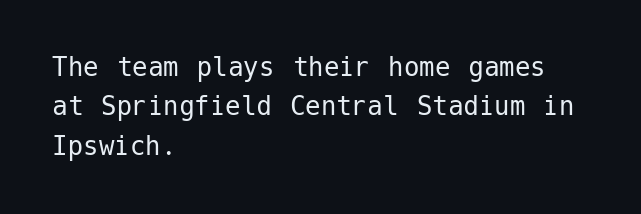
Q: Is the text bold? A: No.
Q: Is the text italic (slanted)? A: No, it is upright.
Q: Is the typeface a serif or a sans-serif typeface? A: Sans-serif.
Q: Is the text underlined? A: No.
Q: How is the paragraph aligned? A: Left-aligned.
Q: Is the spacing between letters normal or unusually wide? A: Normal.
Q: Is the spacing between lines tight, normal or loose? A: Normal.
Q: Width (condensed, normal, or wide)? A: Normal.
Q: Stroke contrast? A: Low.
Q: x-height? A: Medium.
